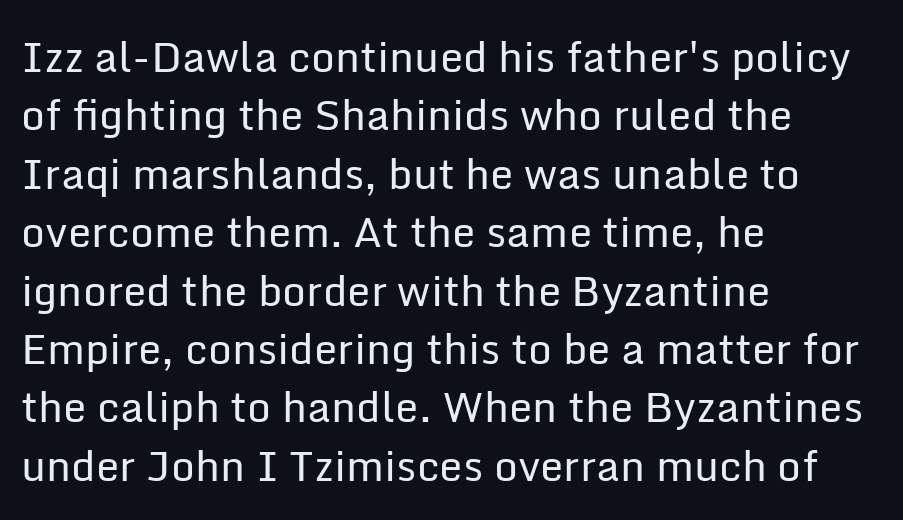
The image shows 42 px regular-weight sans-serif type, upright; set left-aligned, normal line spacing (1.39x), normal letter spacing, not underlined; low stroke contrast and a medium x-height.
